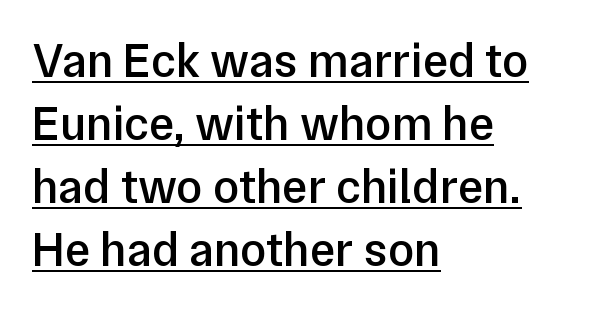
Q: Is the text bold? A: Semi-bold.
Q: Is the text italic (slanted)? A: No, it is upright.
Q: Is the typeface a serif or a sans-serif typeface? A: Sans-serif.
Q: Is the text underlined? A: Yes.
Q: How is the paragraph aligned? A: Left-aligned.
Q: Is the spacing between letters normal or unusually wide? A: Normal.
Q: Is the spacing between lines tight, normal or loose? A: Normal.
Q: Width (condensed, normal, or wide)? A: Normal.
Q: Stroke contrast? A: Low.
Q: x-height? A: Medium.
Q: Monospaced? A: No.
